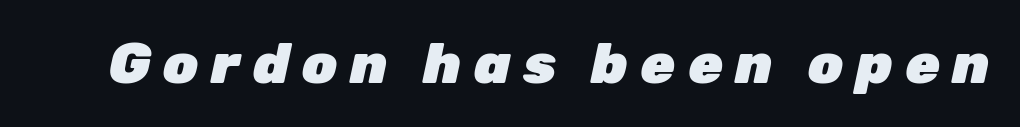
The letters advance in unequal steps, a hallmark of proportional type. The gaps between neighbouring characters are conspicuously large. Caption: bold face, heavy strokes. Descender tails drop into unmarked territory. An italicized treatment has been applied to the whole sample.
